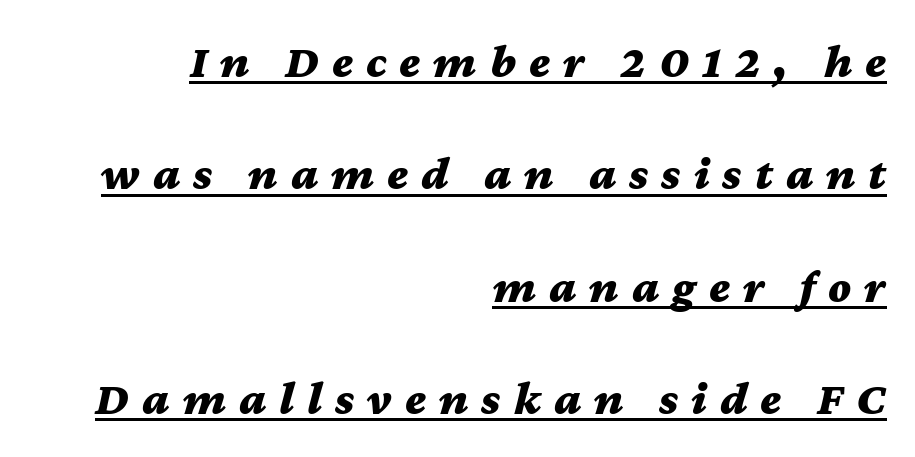
{"italic": "yes", "lean": "right", "slant_degrees": 12, "bold": "yes", "weight": "bold", "width": "wide", "stroke_contrast": "medium", "x_height": "medium", "monospaced": "no", "underline": "yes", "align": "right", "line_spacing": "loose", "line_spacing_ratio": 2.34, "letter_spacing": "wide", "letter_spacing_em": 0.27, "glyph_px": 48}
